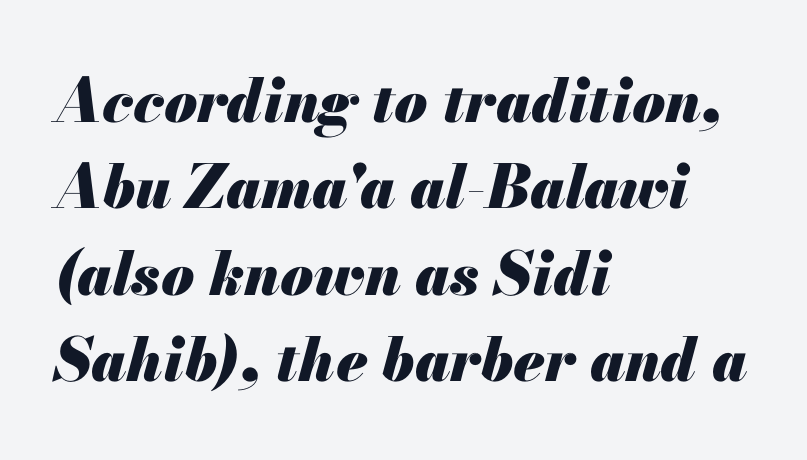
The image shows 60 px heavy type, italic (leaning right); set left-aligned, normal line spacing (1.44x), normal letter spacing, not underlined; medium stroke contrast and a small x-height.
